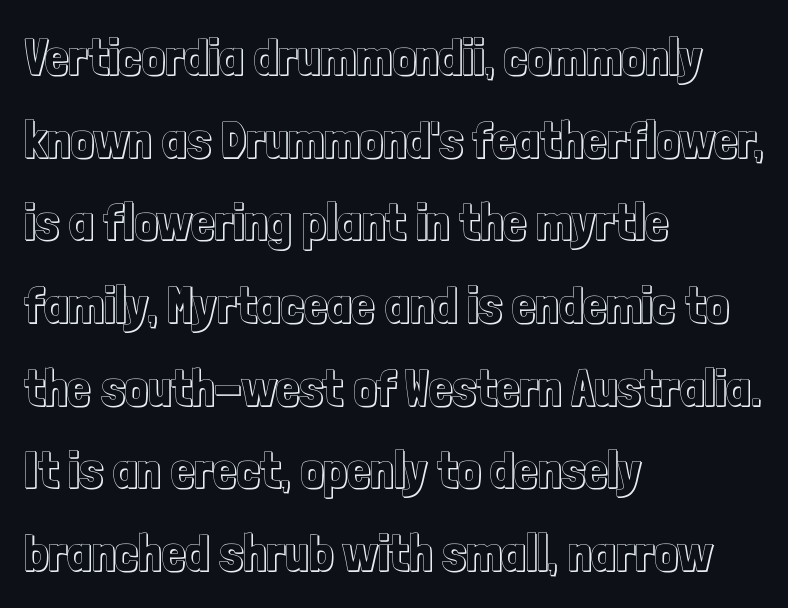
The image shows 52 px condensed type, upright; set left-aligned, normal line spacing (1.59x), normal letter spacing, not underlined; a medium x-height.
